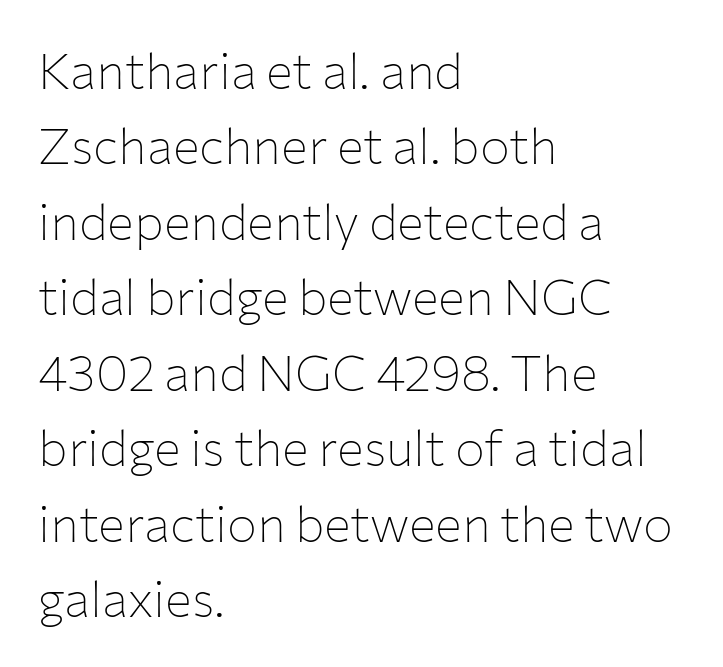
The image shows 50 px thin sans-serif type, upright; set left-aligned, normal line spacing (1.51x), normal letter spacing, not underlined; low stroke contrast and a medium x-height.
